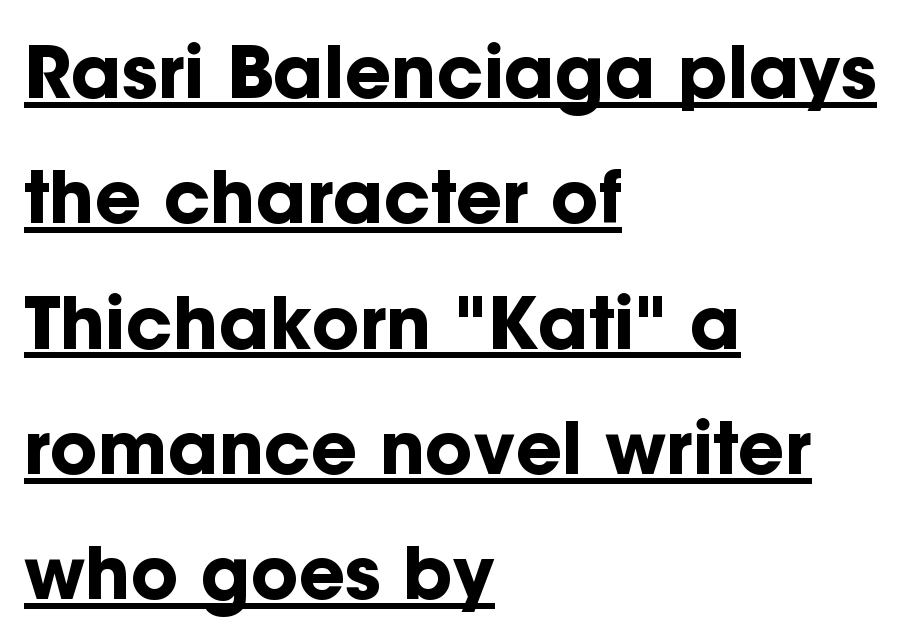
The image shows 72 px bold sans-serif type, upright; set left-aligned, line spacing 1.74x, normal letter spacing, underlined; low stroke contrast and a medium x-height.
